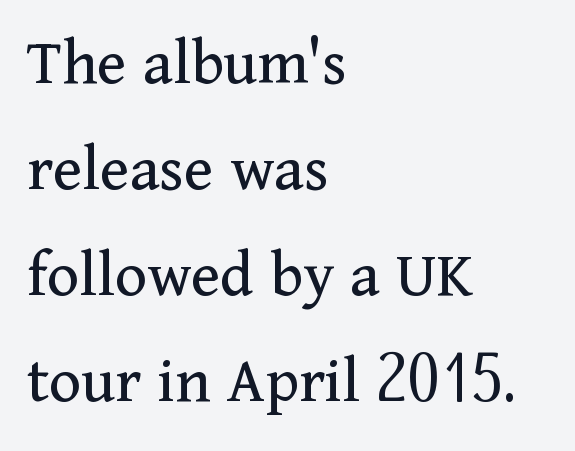
{"serif": "yes", "italic": "no", "bold": "no", "weight": "regular", "width": "normal", "stroke_contrast": "medium", "x_height": "medium", "monospaced": "no", "underline": "no", "align": "left", "line_spacing": "normal", "line_spacing_ratio": 1.56, "letter_spacing": "normal", "letter_spacing_em": 0.0, "glyph_px": 68}
